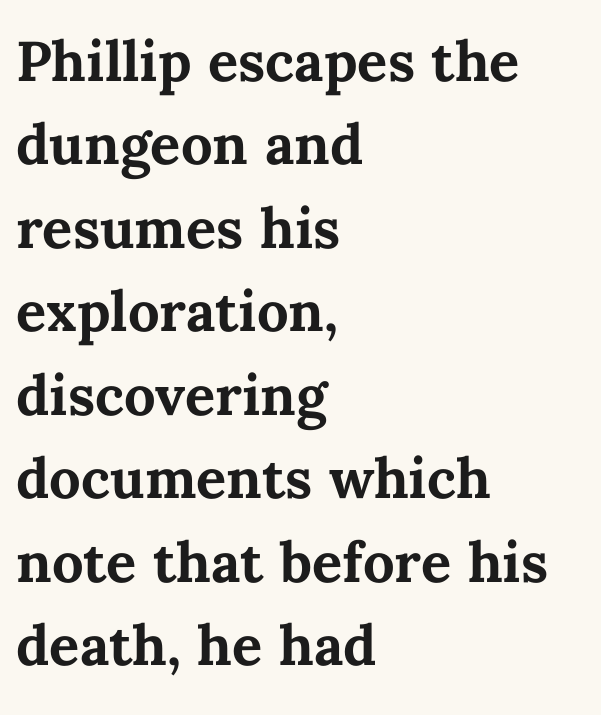
{"italic": "no", "bold": "yes", "weight": "bold", "width": "normal", "stroke_contrast": "medium", "x_height": "medium", "monospaced": "no", "underline": "no", "align": "left", "line_spacing": "normal", "line_spacing_ratio": 1.49, "letter_spacing": "normal", "letter_spacing_em": 0.0, "glyph_px": 56}
